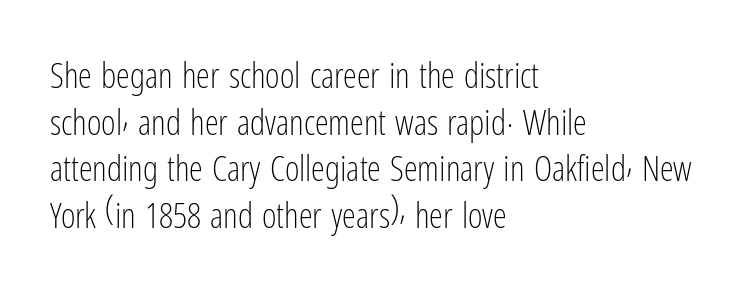
The image shows 35 px light, condensed sans-serif type, upright; set left-aligned, normal line spacing (1.33x), normal letter spacing, not underlined; low stroke contrast and a medium x-height.
